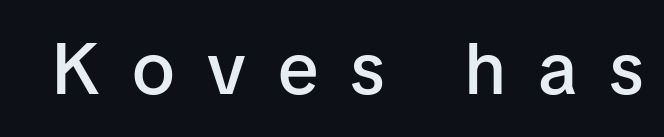
The image shows 73 px semibold sans-serif type, upright; set unusually wide letter spacing (+0.44 em), not underlined; low stroke contrast and a medium x-height.
